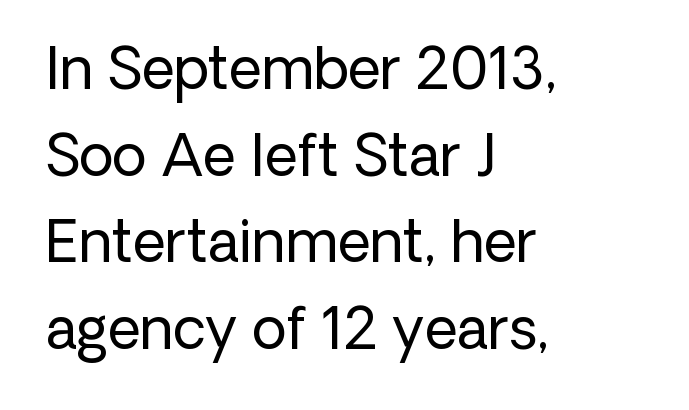
Q: Is the text bold? A: No.
Q: Is the text italic (slanted)? A: No, it is upright.
Q: Is the typeface a serif or a sans-serif typeface? A: Sans-serif.
Q: Is the text underlined? A: No.
Q: How is the paragraph aligned? A: Left-aligned.
Q: Is the spacing between letters normal or unusually wide? A: Normal.
Q: Is the spacing between lines tight, normal or loose? A: Normal.
Q: Width (condensed, normal, or wide)? A: Normal.
Q: Stroke contrast? A: Low.
Q: x-height? A: Medium.
Q: Monospaced? A: No.
